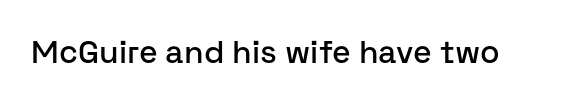
Q: Is the text italic (slanted)? A: No, it is upright.
Q: Is the typeface a serif or a sans-serif typeface? A: Sans-serif.
Q: Is the text underlined? A: No.
Q: Is the spacing between letters normal or unusually wide? A: Normal.
Q: Width (condensed, normal, or wide)? A: Normal.
Q: Stroke contrast? A: Low.
Q: x-height? A: Medium.
Q: Monospaced? A: No.
